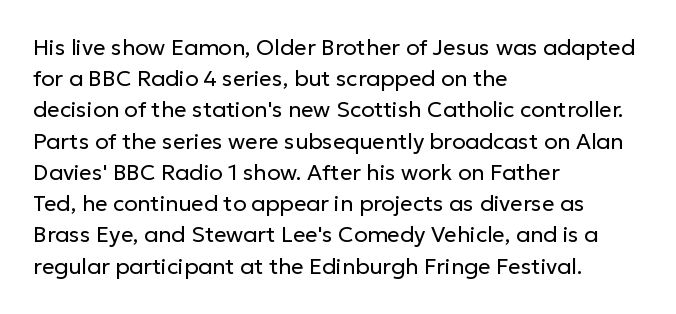
{"italic": "no", "bold": "no", "underline": "no", "align": "left", "line_spacing": "normal", "line_spacing_ratio": 1.42, "letter_spacing": "normal", "letter_spacing_em": 0.0, "glyph_px": 22}
